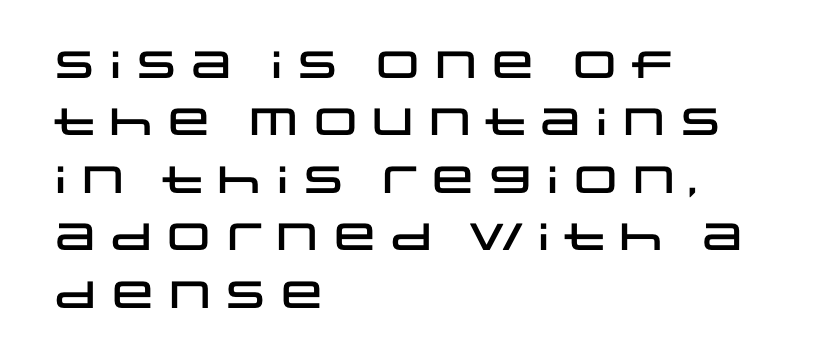
Varying glyph widths throughout — classic text-font behaviour. The foot of each line stays bare and open. What's the leading like? Ordinary, nothing unusual. The lines in this sample share a left origin and differ only in where they stop.
